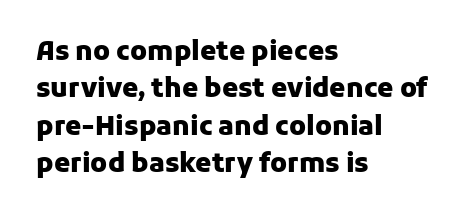
The image shows 26 px bold type, upright; set left-aligned, normal line spacing (1.44x), normal letter spacing, not underlined.
